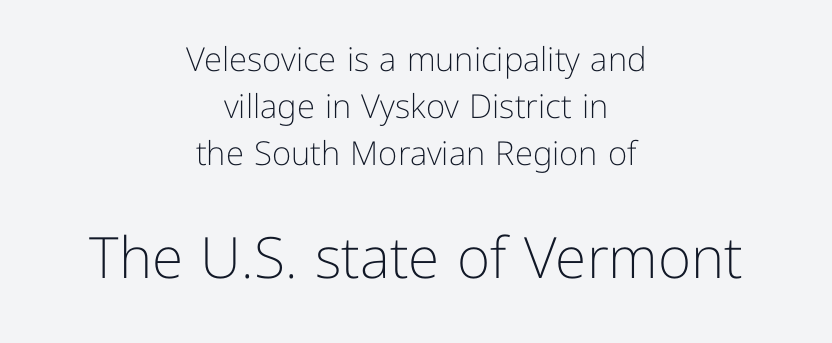
The image shows 57 px light sans-serif type, upright; set centered, normal line spacing (1.42x), normal letter spacing, not underlined; the second (bottom) block is 1.73x larger; low stroke contrast and a medium x-height.
